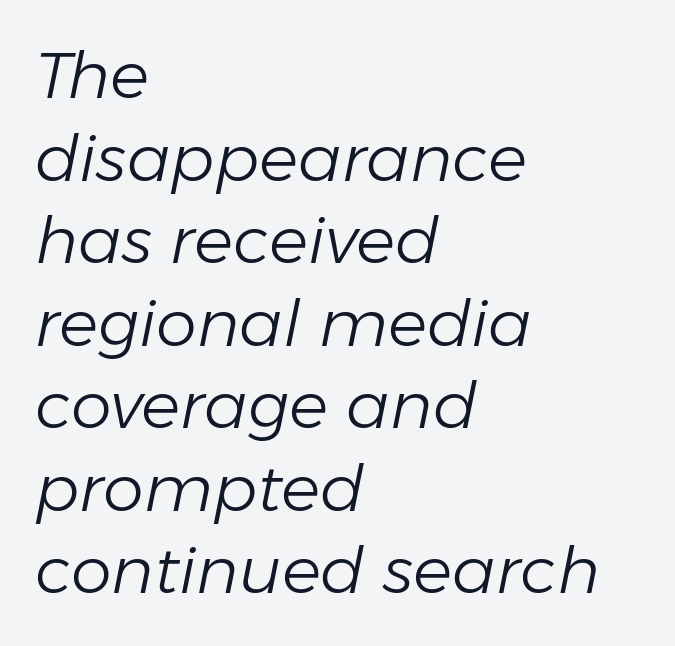
Q: Is the text bold? A: No.
Q: Is the text italic (slanted)? A: Yes, it leans right by about 11 degrees.
Q: Is the text underlined? A: No.
Q: How is the paragraph aligned? A: Left-aligned.
Q: Is the spacing between letters normal or unusually wide? A: Normal.
Q: Is the spacing between lines tight, normal or loose? A: Normal.
Q: Width (condensed, normal, or wide)? A: Normal.
Q: Stroke contrast? A: Low.
Q: x-height? A: Medium.
Q: Monospaced? A: No.
